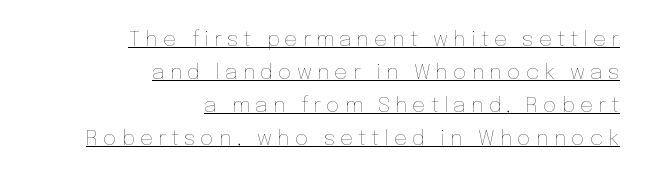
The image shows 21 px text type, upright; set right-aligned, normal line spacing (1.57x), unusually wide letter spacing (+0.24 em), underlined.
